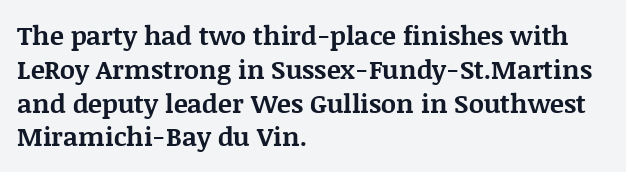
{"italic": "no", "bold": "yes", "underline": "no", "align": "left", "line_spacing": "normal", "line_spacing_ratio": 1.3, "letter_spacing": "normal", "letter_spacing_em": 0.0, "glyph_px": 26}
